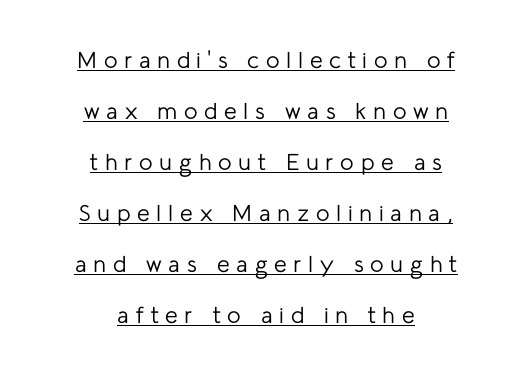
The image shows 23 px text type, upright; set centered, loose line spacing (2.22x), unusually wide letter spacing (+0.29 em), underlined.
